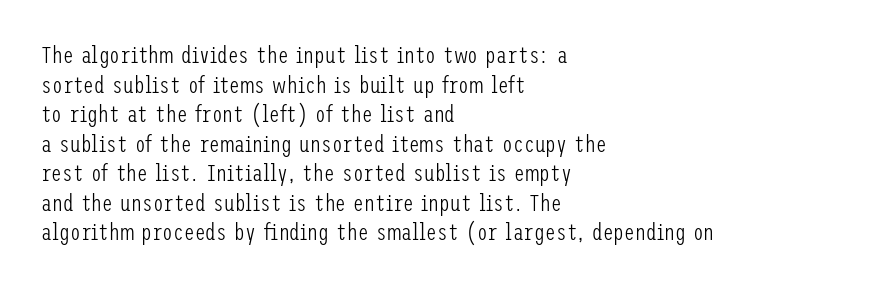
The image shows 24 px text type, upright; set left-aligned, line spacing 1.23x, normal letter spacing, not underlined.
